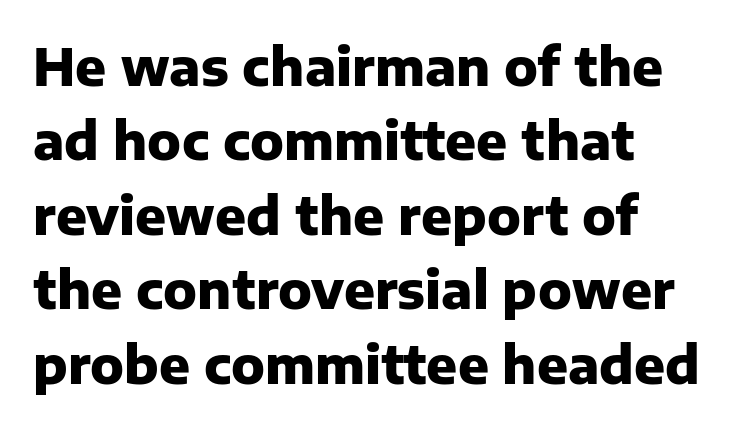
Q: Is the text bold? A: Yes.
Q: Is the text italic (slanted)? A: No, it is upright.
Q: Is the typeface a serif or a sans-serif typeface? A: Sans-serif.
Q: Is the text underlined? A: No.
Q: How is the paragraph aligned? A: Left-aligned.
Q: Is the spacing between letters normal or unusually wide? A: Normal.
Q: Is the spacing between lines tight, normal or loose? A: Normal.
Q: Width (condensed, normal, or wide)? A: Normal.
Q: Stroke contrast? A: Low.
Q: x-height? A: Medium.
Q: Monospaced? A: No.
